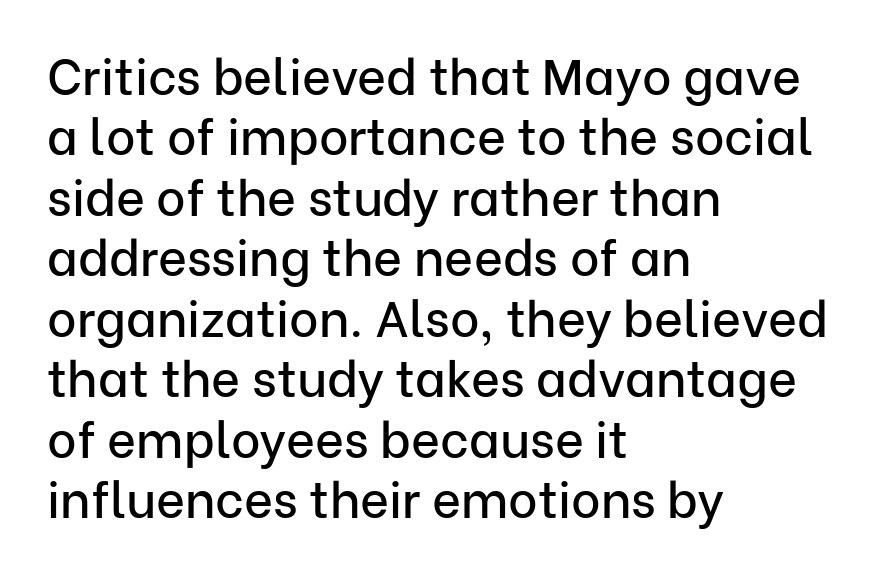
{"serif": "no", "italic": "no", "width": "normal", "stroke_contrast": "low", "x_height": "medium", "monospaced": "no", "underline": "no", "align": "left", "line_spacing_ratio": 1.21, "letter_spacing": "normal", "letter_spacing_em": 0.0, "glyph_px": 50}
